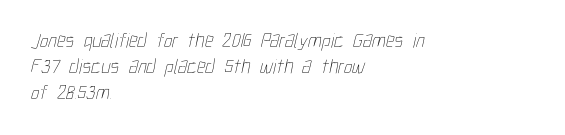
{"bold": "no", "underline": "no", "align": "left", "line_spacing_ratio": 1.24, "letter_spacing": "normal", "letter_spacing_em": 0.0, "glyph_px": 21}
